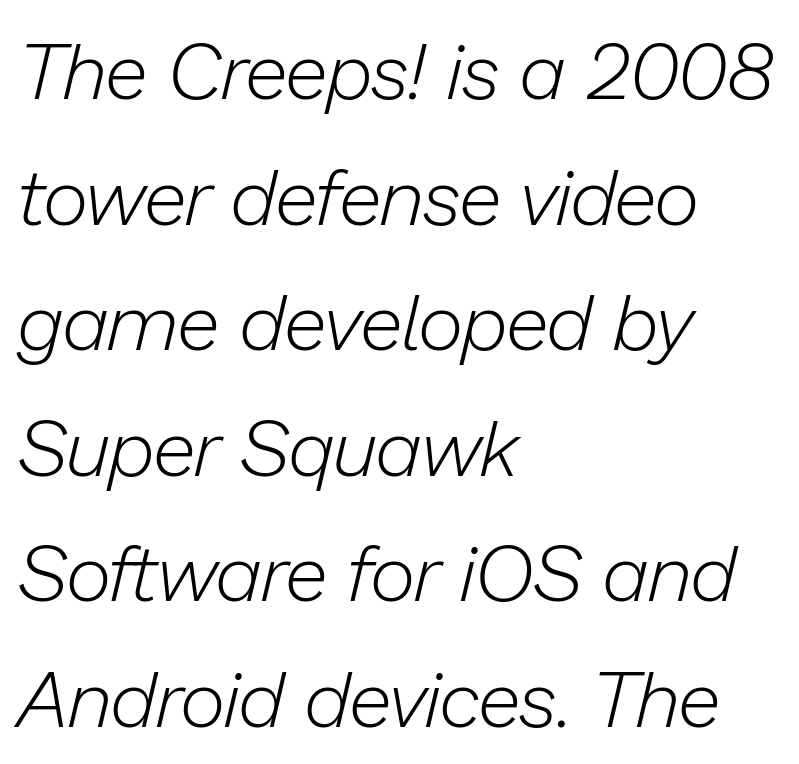
{"italic": "yes", "lean": "right", "slant_degrees": 13, "bold": "no", "weight": "light", "width": "normal", "stroke_contrast": "low", "x_height": "medium", "monospaced": "no", "underline": "no", "align": "left", "line_spacing": "normal", "line_spacing_ratio": 1.59, "letter_spacing": "normal", "letter_spacing_em": 0.0, "glyph_px": 79}
